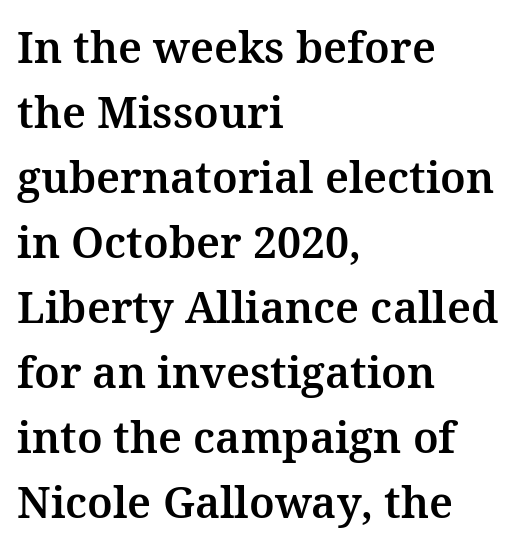
The image shows 43 px serif type, upright; set left-aligned, normal line spacing (1.51x), normal letter spacing, not underlined; medium stroke contrast and a medium x-height.
